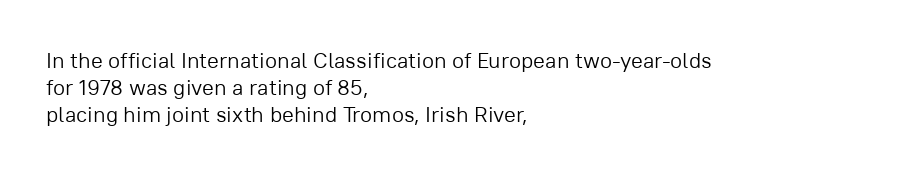
The image shows 22 px text type, upright; set left-aligned, line spacing 1.23x, normal letter spacing, not underlined.
